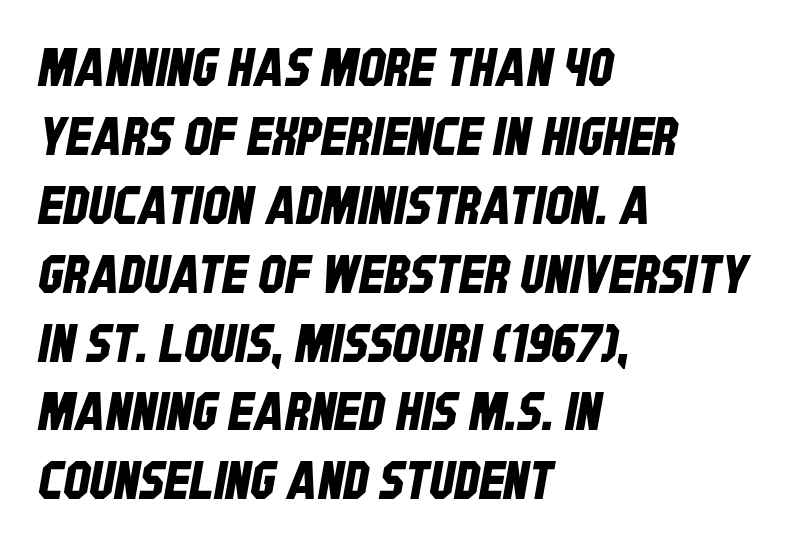
The image shows 53 px condensed sans-serif type; set left-aligned, normal line spacing (1.3x), normal letter spacing, not underlined; low stroke contrast and a large x-height.
